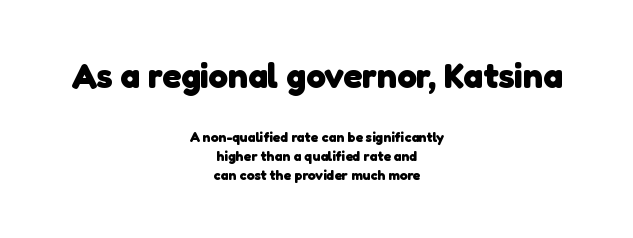
Q: Is the text bold? A: Yes.
Q: Is the typeface a serif or a sans-serif typeface? A: Sans-serif.
Q: Is the text underlined? A: No.
Q: How is the paragraph aligned? A: Centered.
Q: Is the spacing between letters normal or unusually wide? A: Normal.
Q: Is the spacing between lines tight, normal or loose? A: Normal.
Q: Which block of text is set in a larger size, the first (top) or the second (bottom)? A: The first (top) one.
Q: Width (condensed, normal, or wide)? A: Normal.
Q: Stroke contrast? A: Low.
Q: x-height? A: Medium.
Q: Monospaced? A: No.
